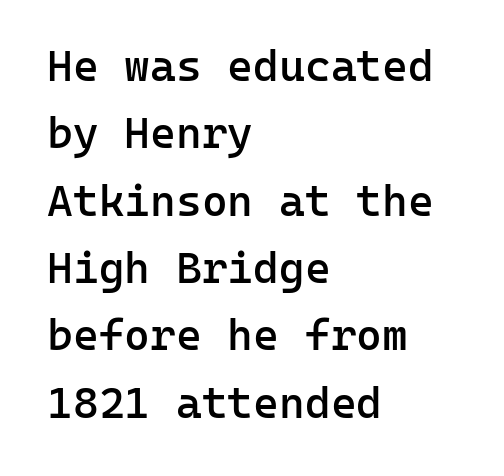
Q: Is the text bold? A: Semi-bold.
Q: Is the text italic (slanted)? A: No, it is upright.
Q: Is the typeface a serif or a sans-serif typeface? A: Sans-serif.
Q: Is the text underlined? A: No.
Q: How is the paragraph aligned? A: Left-aligned.
Q: Is the spacing between letters normal or unusually wide? A: Normal.
Q: Is the spacing between lines tight, normal or loose? A: Normal.
Q: Width (condensed, normal, or wide)? A: Normal.
Q: Stroke contrast? A: Low.
Q: x-height? A: Medium.
Q: Monospaced? A: Yes.
